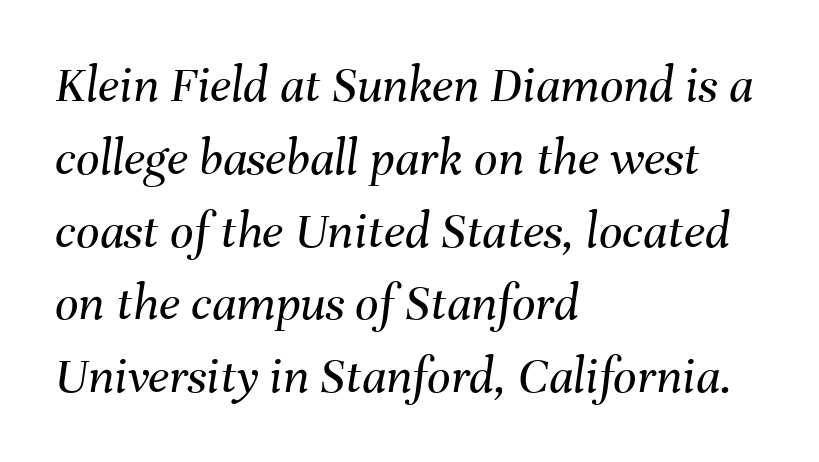
Q: Is the text bold? A: No.
Q: Is the text italic (slanted)? A: Yes, it leans right by about 8 degrees.
Q: Is the text underlined? A: No.
Q: How is the paragraph aligned? A: Left-aligned.
Q: Is the spacing between letters normal or unusually wide? A: Normal.
Q: Is the spacing between lines tight, normal or loose? A: Normal.
Q: Width (condensed, normal, or wide)? A: Normal.
Q: Stroke contrast? A: Medium.
Q: x-height? A: Medium.
Q: Monospaced? A: No.
